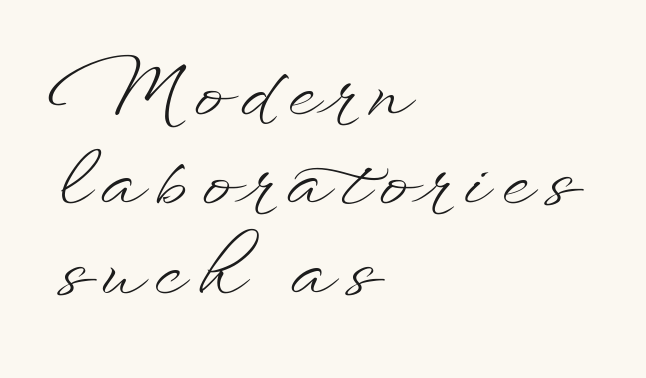
Q: Is the text bold? A: No.
Q: Is the text italic (slanted)? A: Yes.
Q: Is the text underlined? A: No.
Q: How is the paragraph aligned? A: Left-aligned.
Q: Width (condensed, normal, or wide)? A: Wide.
Q: Stroke contrast? A: Low.
Q: x-height? A: Small.
Q: Monospaced? A: No.
